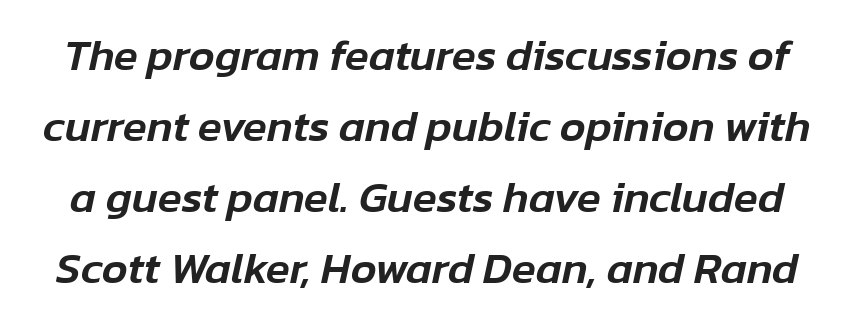
Q: Is the text italic (slanted)? A: Yes, it leans right by about 12 degrees.
Q: Is the text underlined? A: No.
Q: Is the spacing between letters normal or unusually wide? A: Normal.
Q: Is the spacing between lines tight, normal or loose? A: Normal.
Q: Width (condensed, normal, or wide)? A: Normal.
Q: Stroke contrast? A: Low.
Q: x-height? A: Medium.
Q: Monospaced? A: No.
